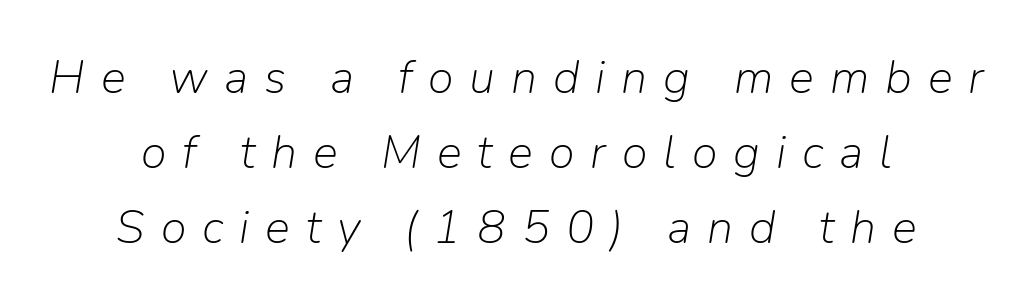
{"italic": "yes", "lean": "right", "slant_degrees": 9, "bold": "no", "weight": "light", "width": "normal", "stroke_contrast": "low", "x_height": "medium", "monospaced": "no", "underline": "no", "align": "center", "line_spacing": "normal", "line_spacing_ratio": 1.6, "letter_spacing": "wide", "letter_spacing_em": 0.34, "glyph_px": 47}
